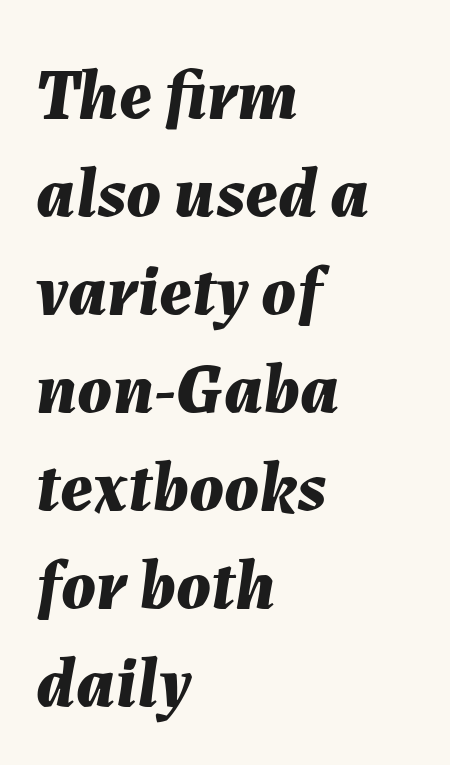
Q: Is the text bold? A: Yes.
Q: Is the text italic (slanted)? A: Yes, it leans right by about 7 degrees.
Q: Is the text underlined? A: No.
Q: How is the paragraph aligned? A: Left-aligned.
Q: Is the spacing between letters normal or unusually wide? A: Normal.
Q: Is the spacing between lines tight, normal or loose? A: Normal.
Q: Width (condensed, normal, or wide)? A: Normal.
Q: Stroke contrast? A: Medium.
Q: x-height? A: Medium.
Q: Monospaced? A: No.
